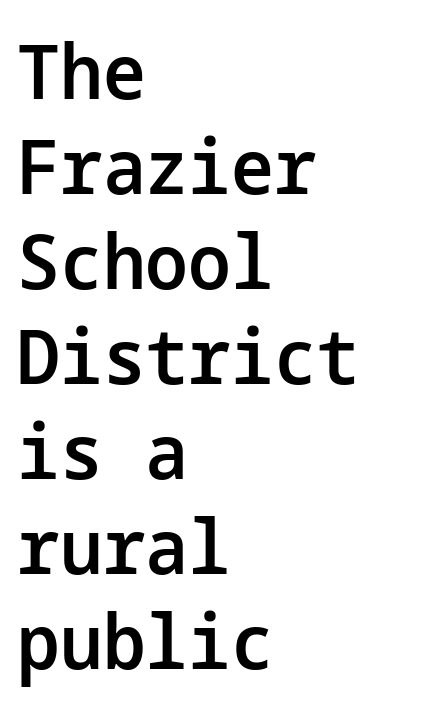
Q: Is the text bold? A: Semi-bold.
Q: Is the text italic (slanted)? A: No, it is upright.
Q: Is the typeface a serif or a sans-serif typeface? A: Sans-serif.
Q: Is the text underlined? A: No.
Q: How is the paragraph aligned? A: Left-aligned.
Q: Is the spacing between letters normal or unusually wide? A: Normal.
Q: Is the spacing between lines tight, normal or loose? A: Normal.
Q: Width (condensed, normal, or wide)? A: Normal.
Q: Stroke contrast? A: Low.
Q: x-height? A: Medium.
